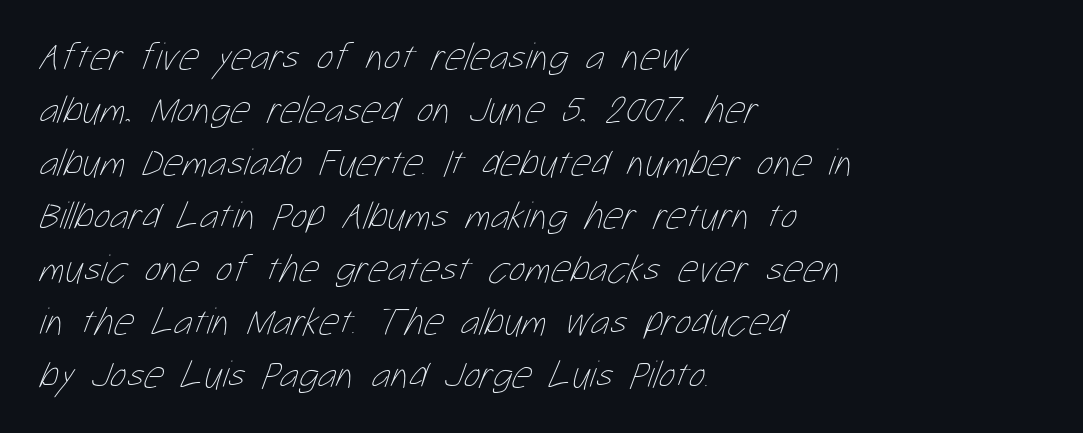
{"bold": "no", "weight": "thin", "width": "condensed", "stroke_contrast": "low", "x_height": "medium", "monospaced": "no", "underline": "no", "align": "left", "line_spacing": "normal", "line_spacing_ratio": 1.36, "letter_spacing": "normal", "letter_spacing_em": 0.0, "glyph_px": 39}
